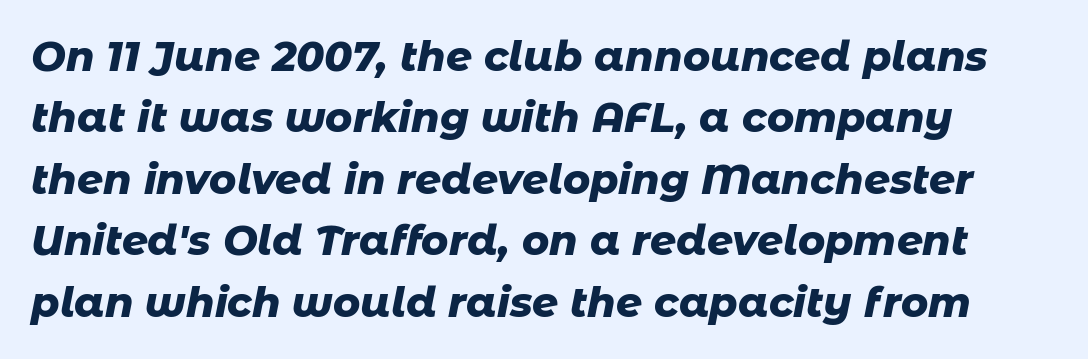
{"italic": "yes", "lean": "right", "slant_degrees": 11, "bold": "yes", "weight": "heavy", "width": "normal", "stroke_contrast": "low", "x_height": "medium", "monospaced": "no", "underline": "no", "align": "left", "line_spacing": "normal", "line_spacing_ratio": 1.5, "letter_spacing": "normal", "letter_spacing_em": 0.0, "glyph_px": 41}
